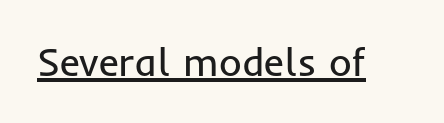
{"serif": "no", "italic": "no", "bold": "no", "weight": "regular", "width": "normal", "stroke_contrast": "low", "x_height": "medium", "monospaced": "no", "underline": "yes", "letter_spacing": "normal", "letter_spacing_em": 0.0, "glyph_px": 39}
